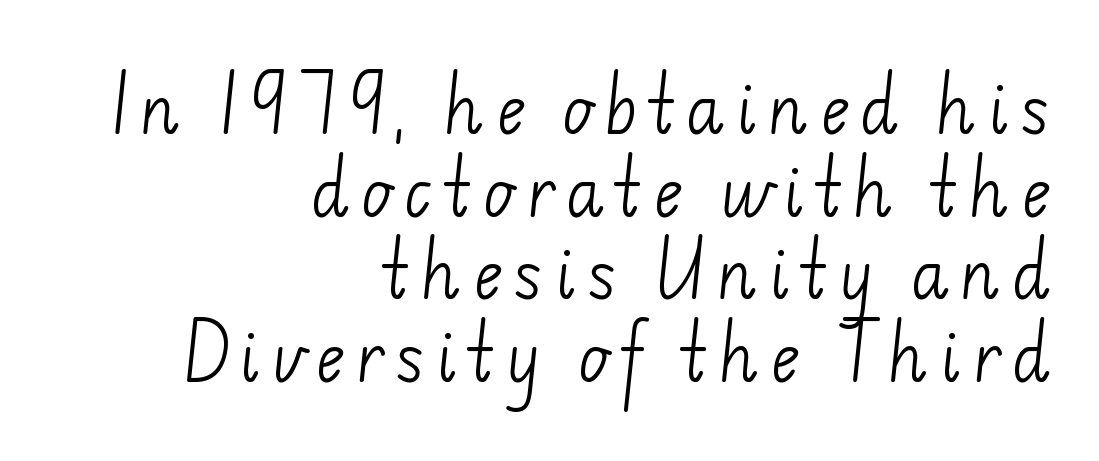
You could not count columns in this text — the font is proportionally spaced. Regarding serifs, this sample does without them. Unbolded letterforms with no extra heft. Where is the straight margin? On the right. Normally led — the rows are evenly, conventionally spaced.
